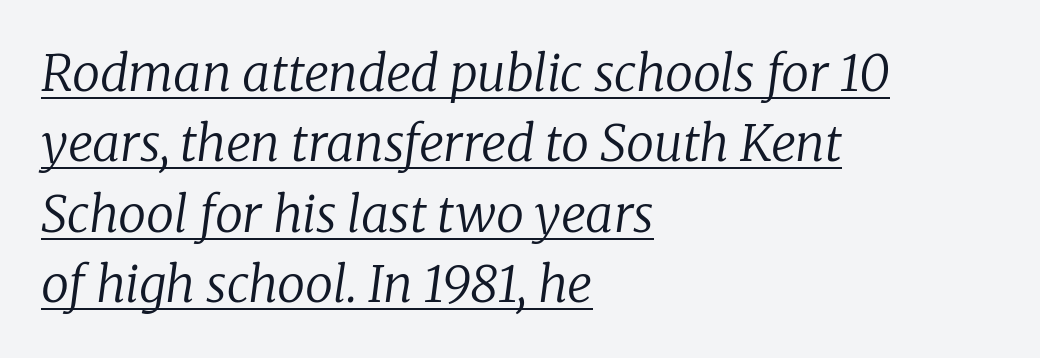
{"serif": "yes", "italic": "yes", "lean": "right", "slant_degrees": 8, "bold": "no", "weight": "regular", "width": "normal", "stroke_contrast": "low", "x_height": "medium", "monospaced": "no", "underline": "yes", "align": "left", "line_spacing": "normal", "line_spacing_ratio": 1.41, "letter_spacing": "normal", "letter_spacing_em": 0.0, "glyph_px": 50}
